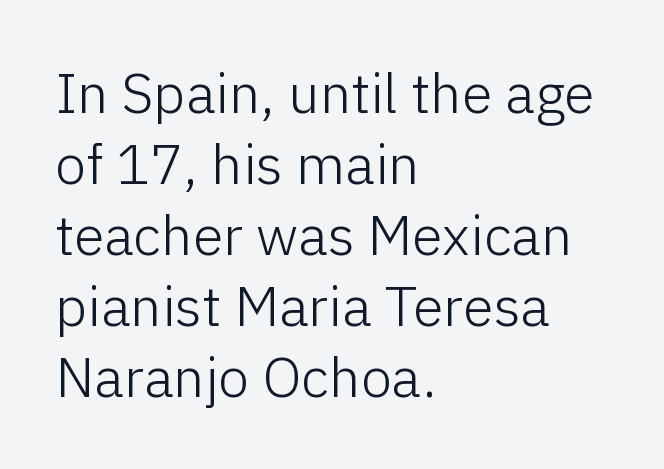
The image shows 56 px light sans-serif type, upright; set left-aligned, normal line spacing (1.27x), normal letter spacing, not underlined; low stroke contrast and a medium x-height.
